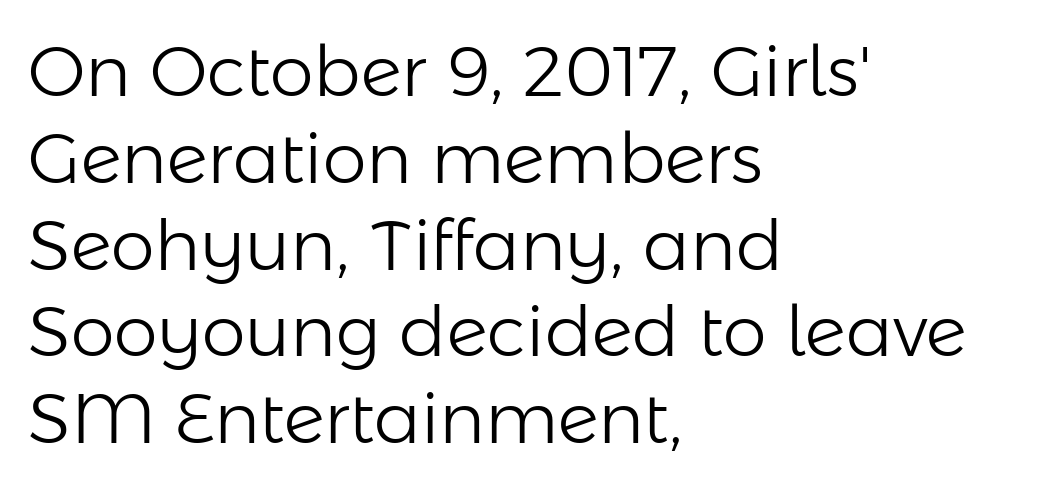
{"serif": "no", "italic": "no", "bold": "no", "weight": "light", "width": "normal", "stroke_contrast": "low", "x_height": "medium", "monospaced": "no", "underline": "no", "align": "left", "line_spacing_ratio": 1.24, "letter_spacing": "normal", "letter_spacing_em": 0.0, "glyph_px": 70}
